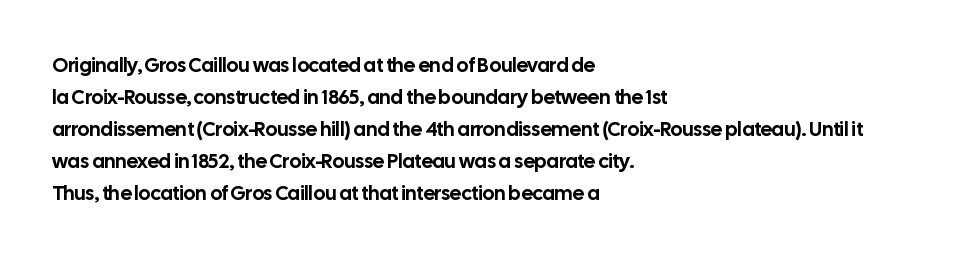
The image shows 20 px text type, upright; set left-aligned, normal line spacing (1.6x), normal letter spacing, not underlined.
